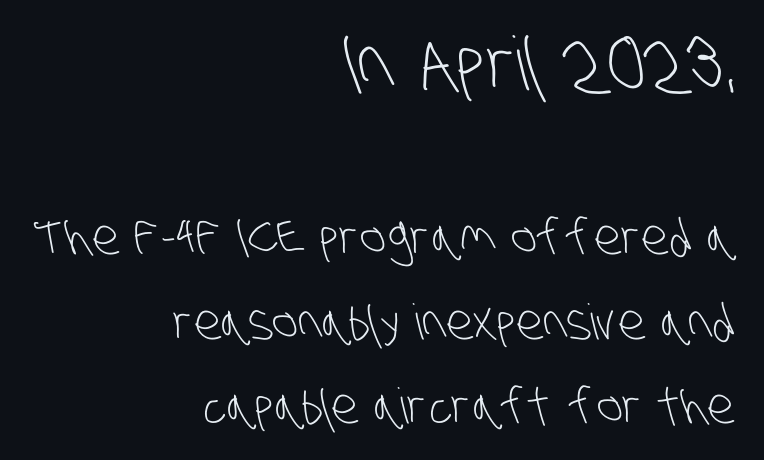
The image shows 74 px light, condensed sans-serif type; set right-aligned, line spacing 1.72x, normal letter spacing, not underlined; the first (top) block is 1.51x larger; low stroke contrast and a large x-height.
